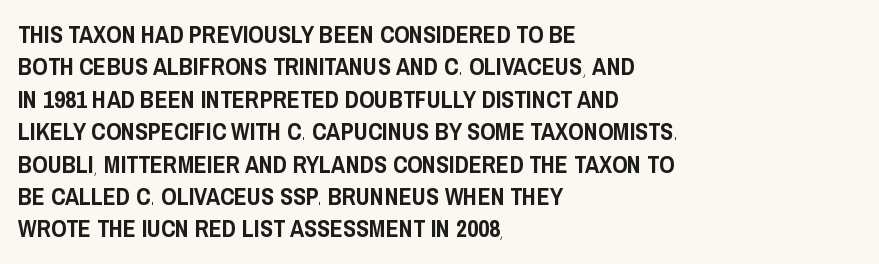
The image shows 24 px text type, upright; set left-aligned, normal line spacing (1.35x), normal letter spacing, not underlined.
